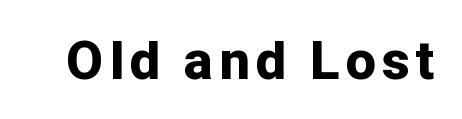
The image shows 53 px bold sans-serif type, upright; set not underlined; low stroke contrast and a medium x-height.
